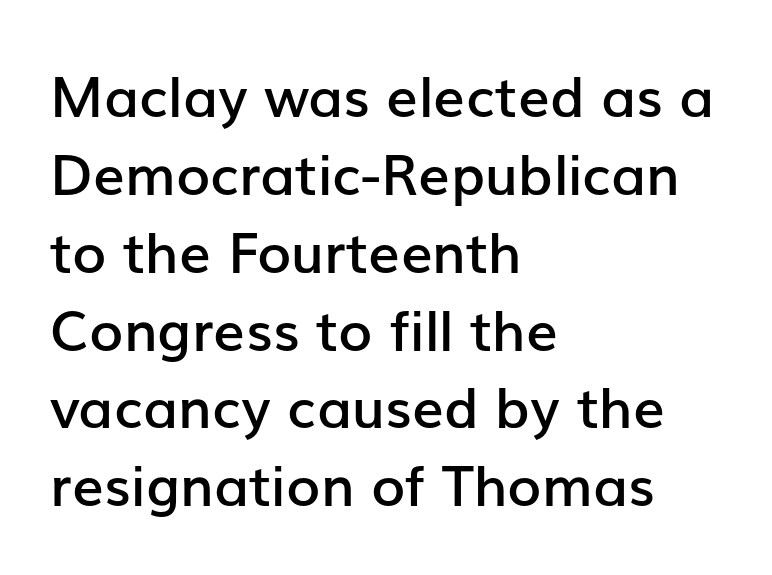
Q: Is the text bold? A: Semi-bold.
Q: Is the text italic (slanted)? A: No, it is upright.
Q: Is the typeface a serif or a sans-serif typeface? A: Sans-serif.
Q: Is the text underlined? A: No.
Q: How is the paragraph aligned? A: Left-aligned.
Q: Is the spacing between letters normal or unusually wide? A: Normal.
Q: Is the spacing between lines tight, normal or loose? A: Normal.
Q: Width (condensed, normal, or wide)? A: Normal.
Q: Stroke contrast? A: Low.
Q: x-height? A: Medium.
Q: Monospaced? A: No.
